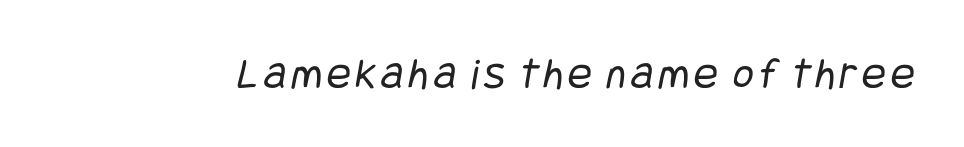
To sum up the face: it is a sans, with no serifs. Any mark beneath the type? The region is blank. The passage shown is not bold in any degree.
